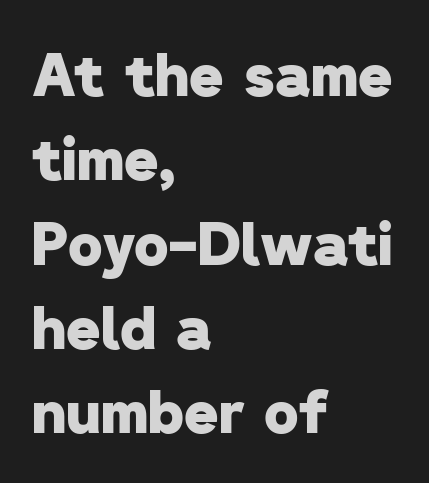
{"serif": "no", "bold": "yes", "weight": "heavy", "width": "normal", "stroke_contrast": "low", "x_height": "medium", "monospaced": "no", "underline": "no", "align": "left", "line_spacing": "normal", "line_spacing_ratio": 1.43, "letter_spacing": "normal", "letter_spacing_em": 0.0, "glyph_px": 59}
